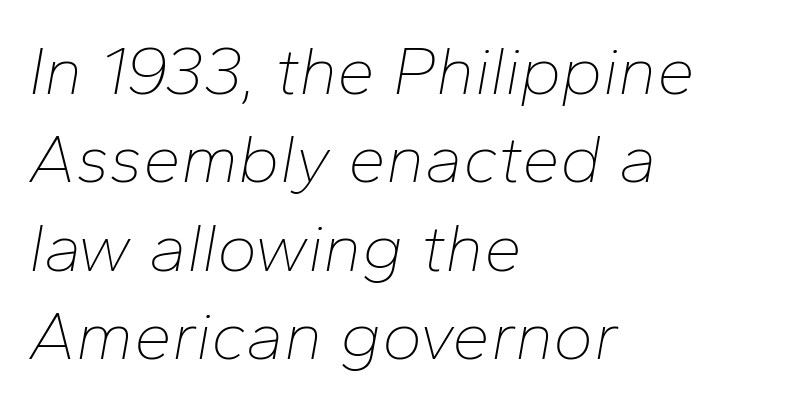
{"italic": "yes", "lean": "right", "slant_degrees": 10, "bold": "no", "weight": "thin", "width": "normal", "stroke_contrast": "low", "x_height": "medium", "monospaced": "no", "underline": "no", "align": "left", "line_spacing": "normal", "line_spacing_ratio": 1.3, "letter_spacing": "normal", "letter_spacing_em": 0.0, "glyph_px": 68}
